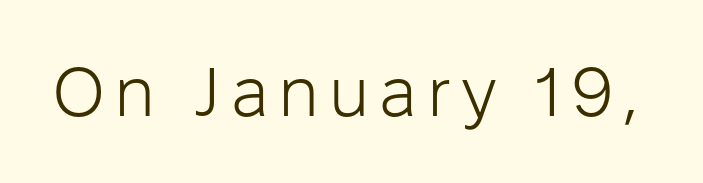
Type style note: lacks serifs. Is the stroke heavy? The answer is a plain regular-or-lighter. Spacing verdict: proportional, widths tailored to each character. Tall strokes in this sample are plumb rather than angled.
